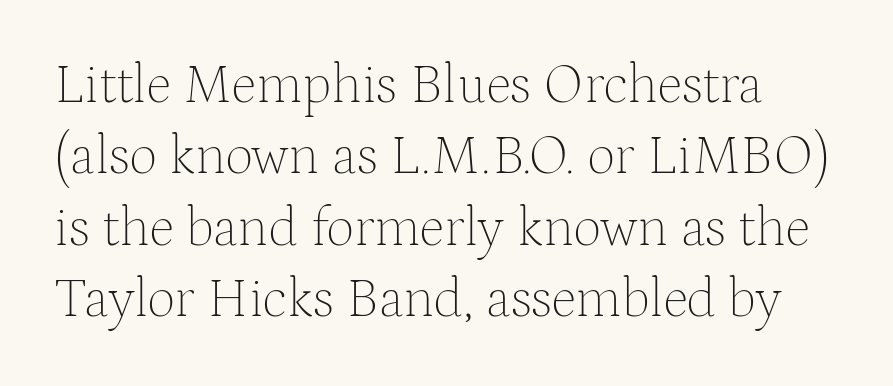
Characters follow at the spacing the type designer built in. Rendered with straight, roman letterforms. Character widths vary here, with narrow letters taking less room than wide ones. This sample uses a serif face.
